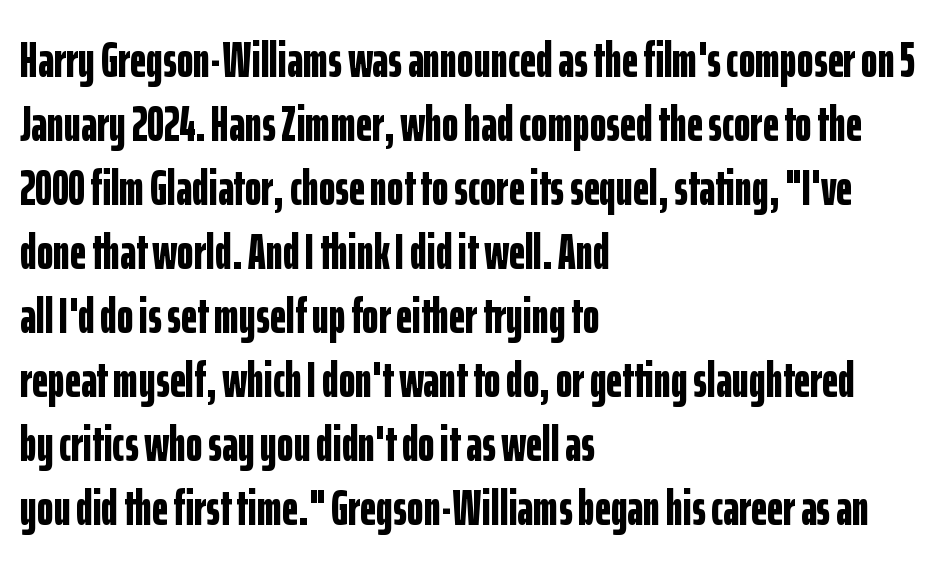
Any mark beneath the type? The region is blank. Do the characters align in a grid? No, the font is proportional. Is the type bold? Yes — the strokes are clearly thick and heavy. This is sans-serif lettering, the kind often seen on screens and signage. Regular leading.
